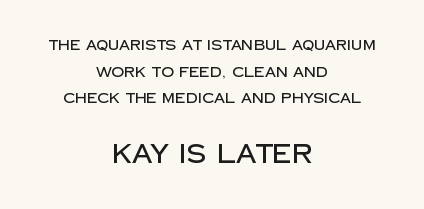
Casual observation: everything's sitting right in the middle. When letters stand straight like this, we call the style roman or upright. The area under the type is left untouched. Each new line begins a long way beneath the previous one. Bigger letters appear in the bottom chunk; the top chunk is reduced.
